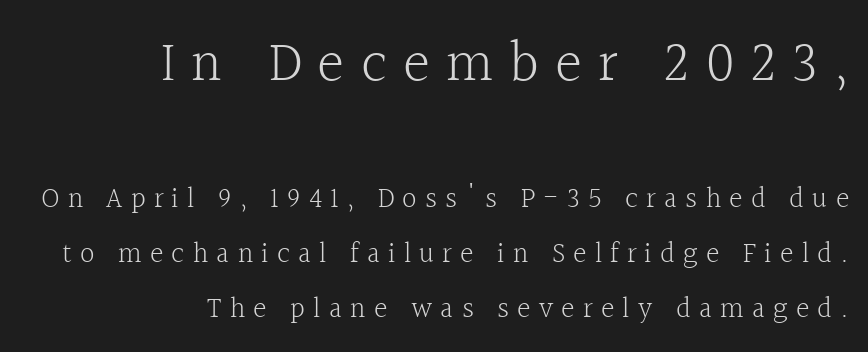
The image shows 58 px light serif type, upright; set right-aligned, loose line spacing (1.9x), unusually wide letter spacing (+0.28 em), not underlined; the first (top) block is 2.0x larger; a medium x-height.
